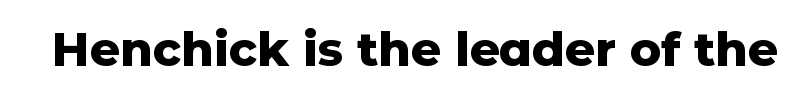
Q: Is the text bold? A: Yes.
Q: Is the text italic (slanted)? A: No, it is upright.
Q: Is the typeface a serif or a sans-serif typeface? A: Sans-serif.
Q: Is the text underlined? A: No.
Q: Is the spacing between letters normal or unusually wide? A: Normal.
Q: Width (condensed, normal, or wide)? A: Normal.
Q: Stroke contrast? A: Low.
Q: x-height? A: Medium.
Q: Monospaced? A: No.
